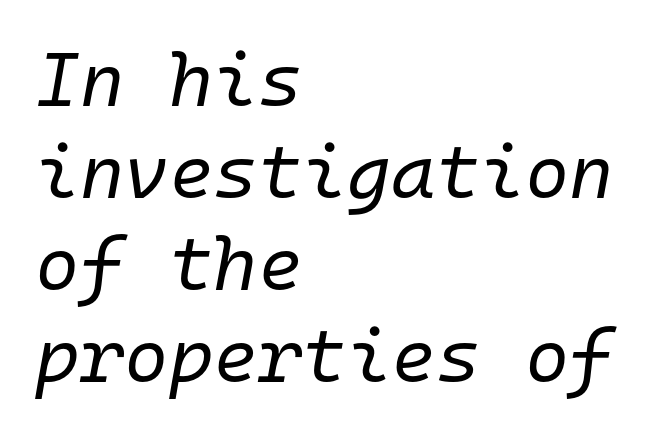
The image shows 76 px regular-weight type, italic (leaning right), monospaced; set left-aligned, line spacing 1.21x, normal letter spacing, not underlined; low stroke contrast and a medium x-height.
